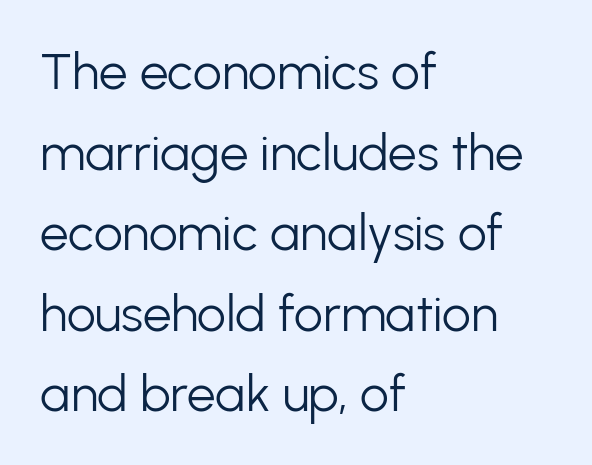
A normal amount of white space separates one row of letters from the next. The strip under each line holds only bare page. What kind of face is this? One without serifs — a sans. Unbolded letterforms with no extra heft.
